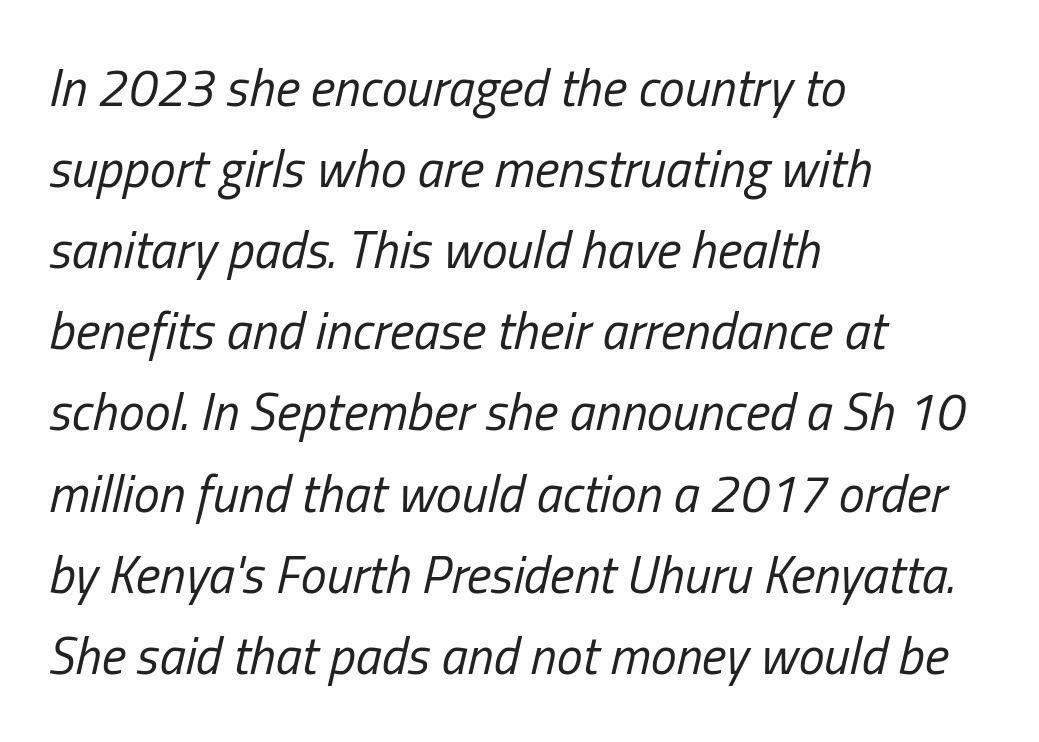
Q: Is the text bold? A: No.
Q: Is the text italic (slanted)? A: Yes, it leans right by about 13 degrees.
Q: Is the text underlined? A: No.
Q: How is the paragraph aligned? A: Left-aligned.
Q: Is the spacing between letters normal or unusually wide? A: Normal.
Q: Is the spacing between lines tight, normal or loose? A: Normal.
Q: Width (condensed, normal, or wide)? A: Condensed.
Q: Stroke contrast? A: Low.
Q: x-height? A: Medium.
Q: Monospaced? A: No.
